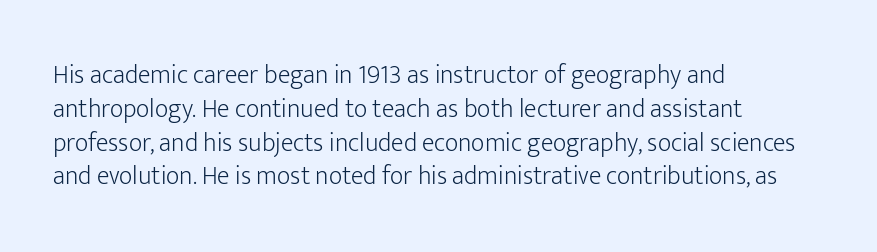
The image shows 26 px text type, upright; set left-aligned, normal line spacing (1.3x), normal letter spacing, not underlined.
